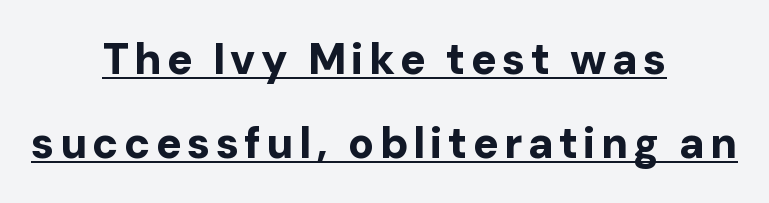
Q: Is the text bold? A: Yes.
Q: Is the text italic (slanted)? A: No, it is upright.
Q: Is the typeface a serif or a sans-serif typeface? A: Sans-serif.
Q: Is the text underlined? A: Yes.
Q: How is the paragraph aligned? A: Centered.
Q: Is the spacing between lines tight, normal or loose? A: Loose.
Q: Width (condensed, normal, or wide)? A: Normal.
Q: Stroke contrast? A: Low.
Q: x-height? A: Medium.
Q: Monospaced? A: No.
